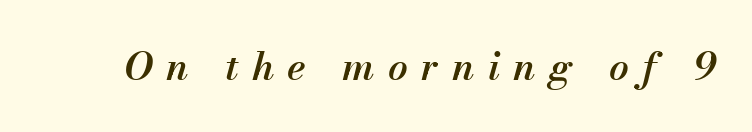
A typesetter would mark this as italic. Slightly chunky letters — semibold, I'd say, not full bold. Characters follow at a spacing far wider than the type designer built in. You could not count columns in this text — the font is proportionally spaced. Descenders are the only things crossing below the line.
